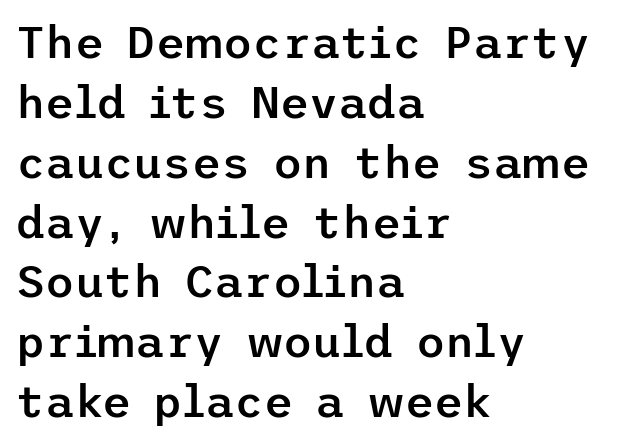
The image shows 45 px semibold sans-serif type, upright; set left-aligned, normal line spacing (1.33x), normal letter spacing, not underlined; low stroke contrast and a medium x-height.
